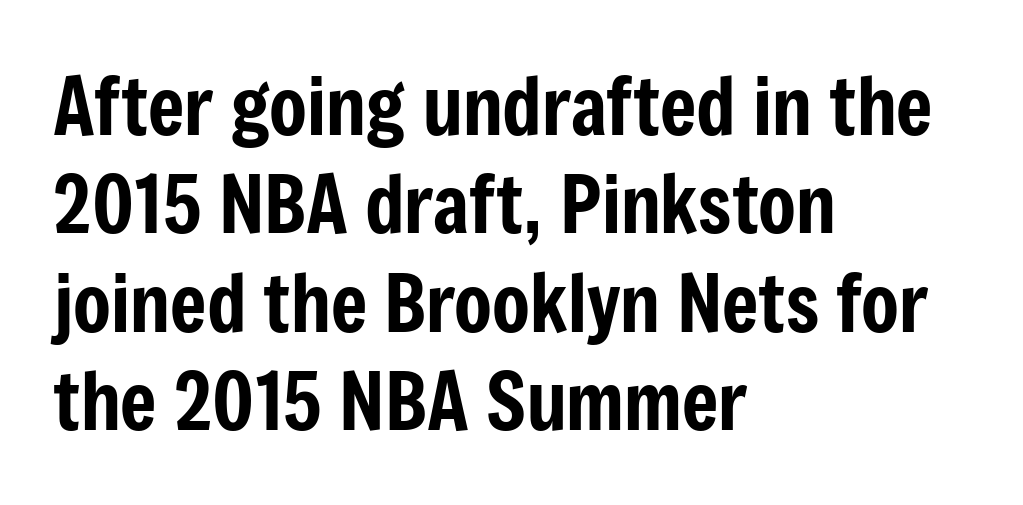
Q: Is the text italic (slanted)? A: No, it is upright.
Q: Is the typeface a serif or a sans-serif typeface? A: Sans-serif.
Q: Is the text underlined? A: No.
Q: How is the paragraph aligned? A: Left-aligned.
Q: Is the spacing between letters normal or unusually wide? A: Normal.
Q: Is the spacing between lines tight, normal or loose? A: Normal.
Q: Width (condensed, normal, or wide)? A: Condensed.
Q: Stroke contrast? A: Low.
Q: x-height? A: Medium.
Q: Monospaced? A: No.
